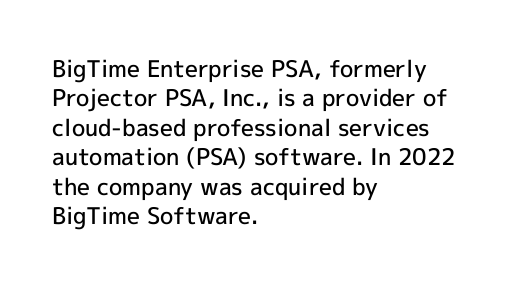
The image shows 23 px text type, upright; set left-aligned, normal line spacing (1.28x), normal letter spacing, not underlined.
